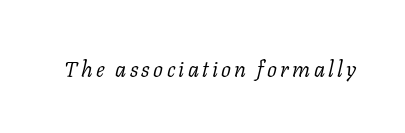
Bare-footed words on every line. This reads as an unemphasized weight, regular at the heaviest. Italic: yes, the glyphs are oblique.
